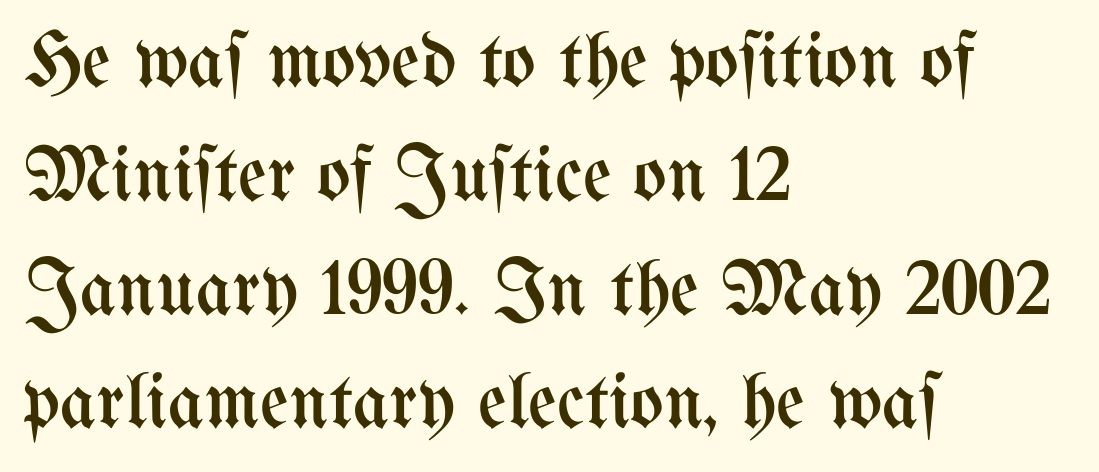
Q: Is the text bold? A: No.
Q: Is the text italic (slanted)? A: No, it is upright.
Q: Is the text underlined? A: No.
Q: How is the paragraph aligned? A: Left-aligned.
Q: Is the spacing between letters normal or unusually wide? A: Normal.
Q: Is the spacing between lines tight, normal or loose? A: Normal.
Q: Width (condensed, normal, or wide)? A: Condensed.
Q: Stroke contrast? A: Medium.
Q: x-height? A: Medium.
Q: Monospaced? A: No.
